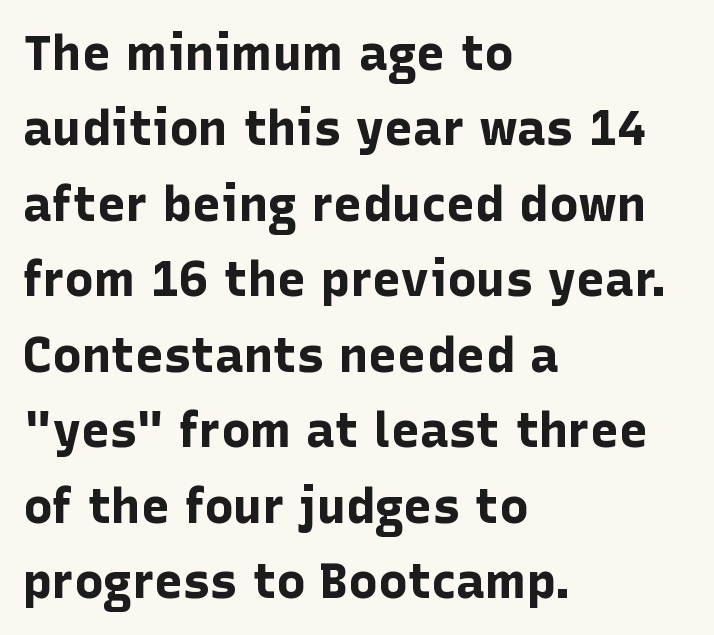
The image shows 49 px bold sans-serif type, upright; set left-aligned, normal line spacing (1.54x), normal letter spacing, not underlined; low stroke contrast and a medium x-height.
